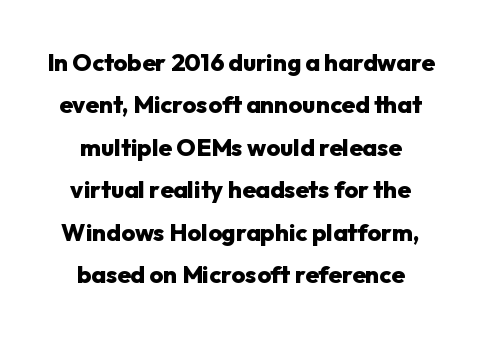
{"italic": "no", "bold": "yes", "underline": "no", "align": "center", "line_spacing_ratio": 1.77, "letter_spacing": "normal", "letter_spacing_em": 0.0, "glyph_px": 24}
